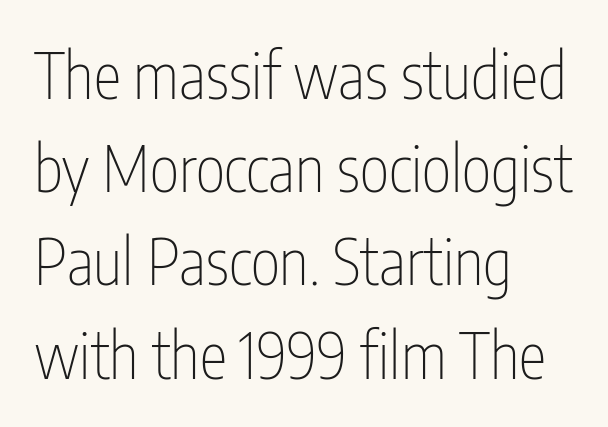
The image shows 63 px thin, condensed sans-serif type, upright; set left-aligned, normal line spacing (1.48x), normal letter spacing, not underlined; low stroke contrast and a medium x-height.
